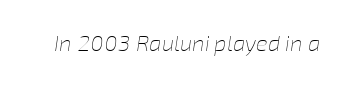
Q: Is the text bold? A: No.
Q: Is the text italic (slanted)? A: Yes, it leans right by about 8 degrees.
Q: Is the text underlined? A: No.
Q: Is the spacing between letters normal or unusually wide? A: Normal.
